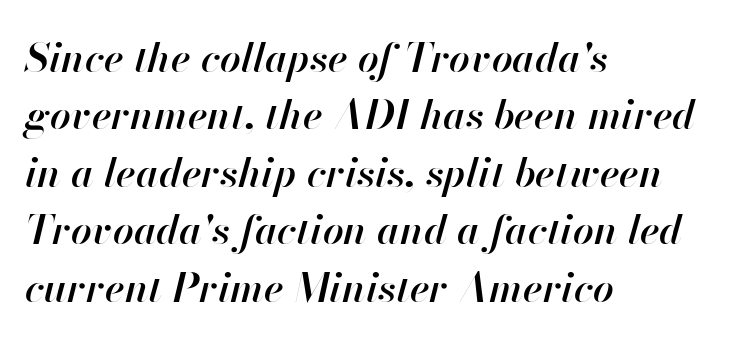
Students, note that the glyphs here touch the page at normal intervals. Reading down the block, your eye returns to a fixed left position each line. Rendered with sloped, italic letterforms. No word sits above an underline. Looks like regular typesetting: each glyph gets only the width it needs.
